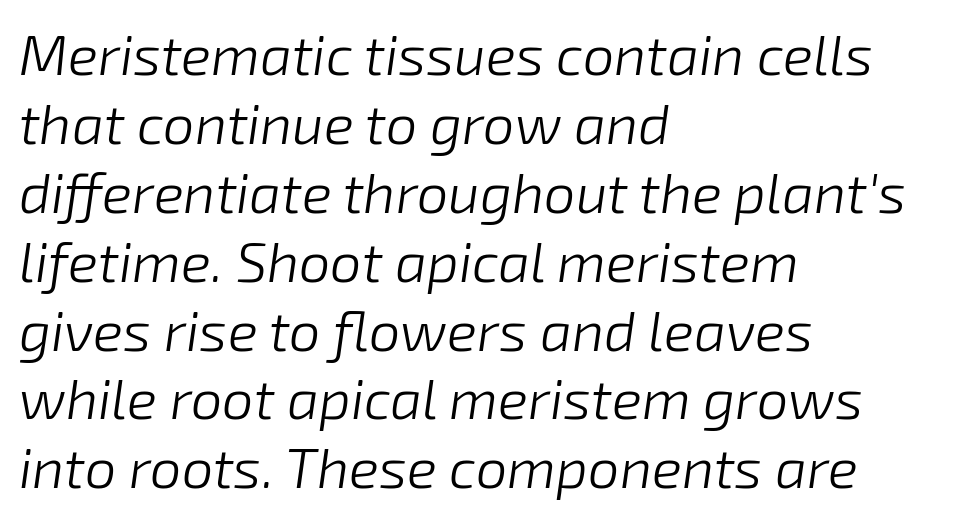
The cut favours lightness, reaching ordinary text weight at its darkest. Each word holds together tightly as a unit, with standard inter-letter gaps. Character widths vary here, with narrow letters taking less room than wide ones. The passage shown is not underscored anywhere. These lines stack with their left ends in a neat column.
